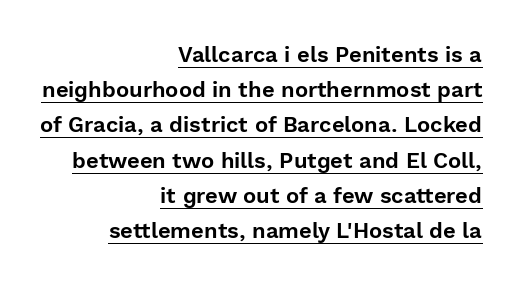
This sample uses plain, unmodified letter spacing. The vertical gap from one line to the next is medium. If you drew a line through each stem, it would be perfectly vertical. The face used here appears with an underline applied. The rendering anchors every line to the right-hand side.
